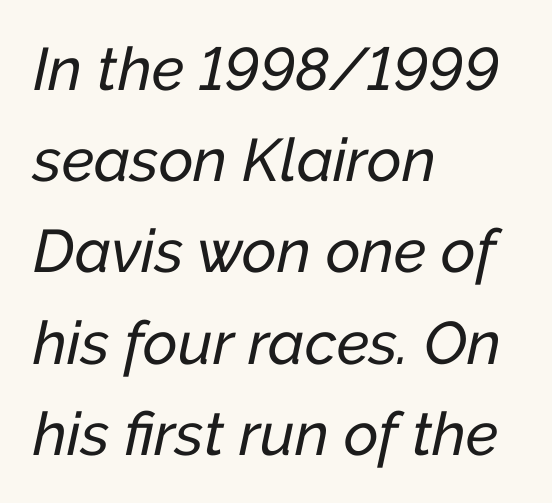
The image shows 60 px text type, italic (leaning right); set left-aligned, normal line spacing (1.52x), normal letter spacing, not underlined; low stroke contrast and a medium x-height.
